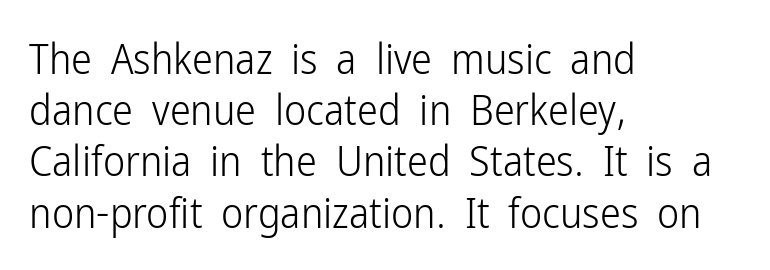
The image shows 42 px light, condensed sans-serif type, upright; set left-aligned, line spacing 1.22x, normal letter spacing, not underlined; low stroke contrast and a medium x-height.
